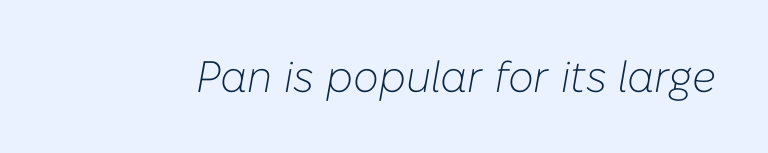
{"italic": "yes", "lean": "right", "slant_degrees": 10, "bold": "no", "weight": "light", "width": "normal", "stroke_contrast": "low", "x_height": "medium", "monospaced": "no", "underline": "no", "letter_spacing": "normal", "letter_spacing_em": 0.0, "glyph_px": 44}
